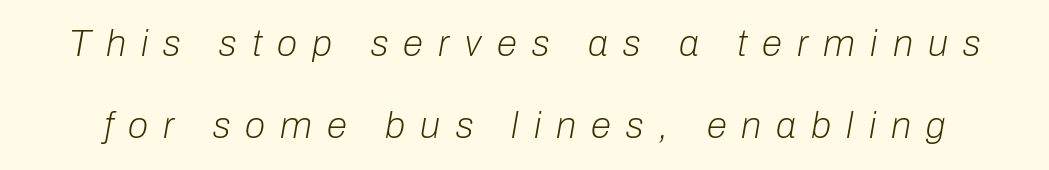
{"italic": "yes", "lean": "right", "slant_degrees": 10, "bold": "no", "weight": "light", "width": "normal", "stroke_contrast": "low", "x_height": "medium", "monospaced": "no", "underline": "no", "line_spacing": "loose", "line_spacing_ratio": 2.22, "letter_spacing": "wide", "letter_spacing_em": 0.41, "glyph_px": 37}
